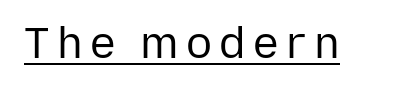
Proportional: the letters do not fall into vertical columns. Like a heading marked for emphasis, these lines bear an underscore. Italic: no, the glyphs are upright roman. The typeface chosen for these lines omits serifs.
